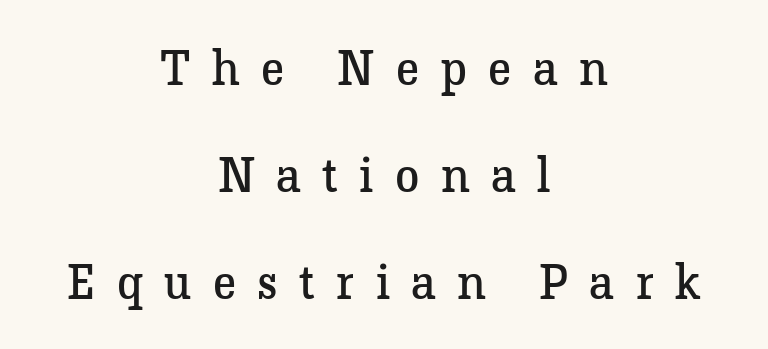
{"serif": "yes", "italic": "no", "bold": "no", "weight": "regular", "width": "normal", "stroke_contrast": "low", "x_height": "medium", "monospaced": "no", "underline": "no", "align": "center", "line_spacing": "loose", "line_spacing_ratio": 2.18, "letter_spacing": "wide", "letter_spacing_em": 0.44, "glyph_px": 49}
